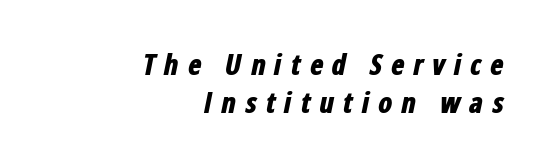
The image shows 28 px bold, condensed type, italic (leaning right); set right-aligned, normal line spacing (1.34x), unusually wide letter spacing (+0.3 em), not underlined; low stroke contrast and a medium x-height.
